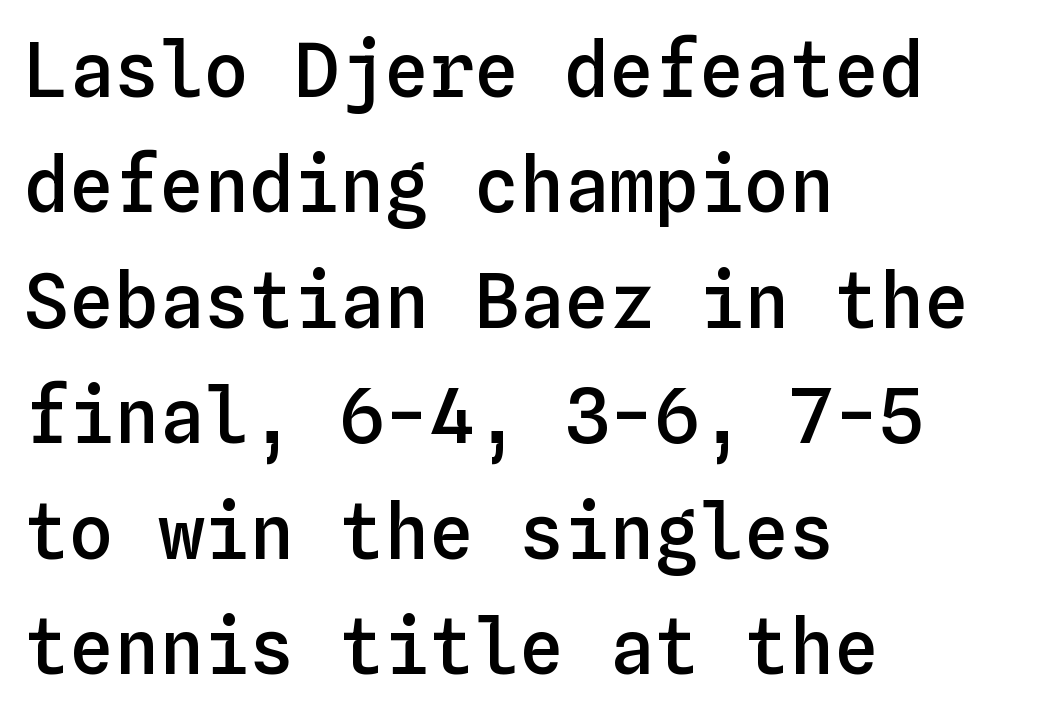
The image shows 75 px semibold type, upright, monospaced; set left-aligned, normal line spacing (1.54x), normal letter spacing, not underlined; low stroke contrast and a medium x-height.
